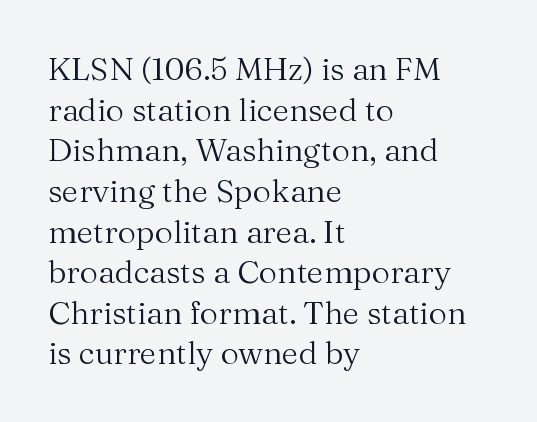
The image shows 32 px regular-weight serif type, upright; set left-aligned, normal line spacing (1.27x), normal letter spacing, not underlined; medium stroke contrast and a medium x-height.
